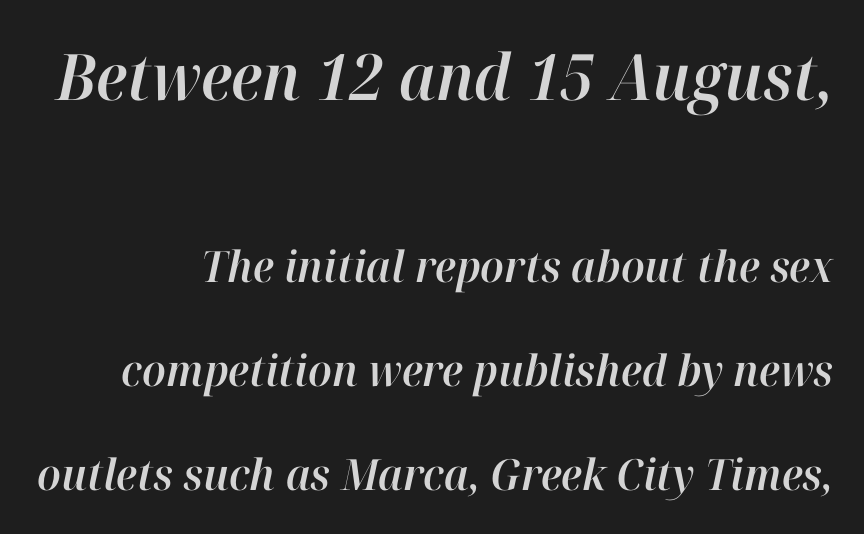
Slanted lettering throughout. Glance below the letters and you will spot only blank space. What stands out about the letter spacing? Nothing — it is the standard amount. All the whitespace from short lines collects on the left. Baseline-to-baseline distance is far greater than the letter height.
